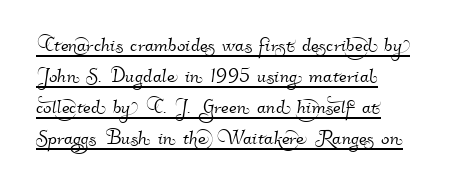
{"underline": "yes", "align": "left", "line_spacing_ratio": 1.24, "letter_spacing": "normal", "letter_spacing_em": 0.0, "glyph_px": 25}
